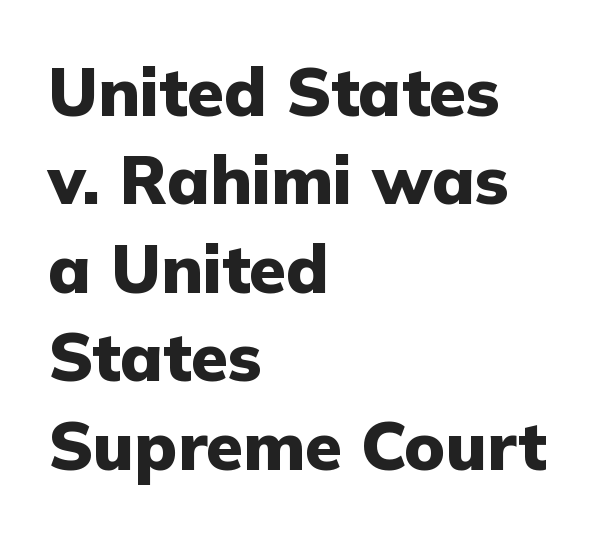
{"serif": "no", "italic": "no", "bold": "yes", "weight": "heavy", "width": "normal", "stroke_contrast": "low", "x_height": "medium", "monospaced": "no", "underline": "no", "align": "left", "line_spacing": "normal", "line_spacing_ratio": 1.32, "letter_spacing": "normal", "letter_spacing_em": 0.0, "glyph_px": 67}
